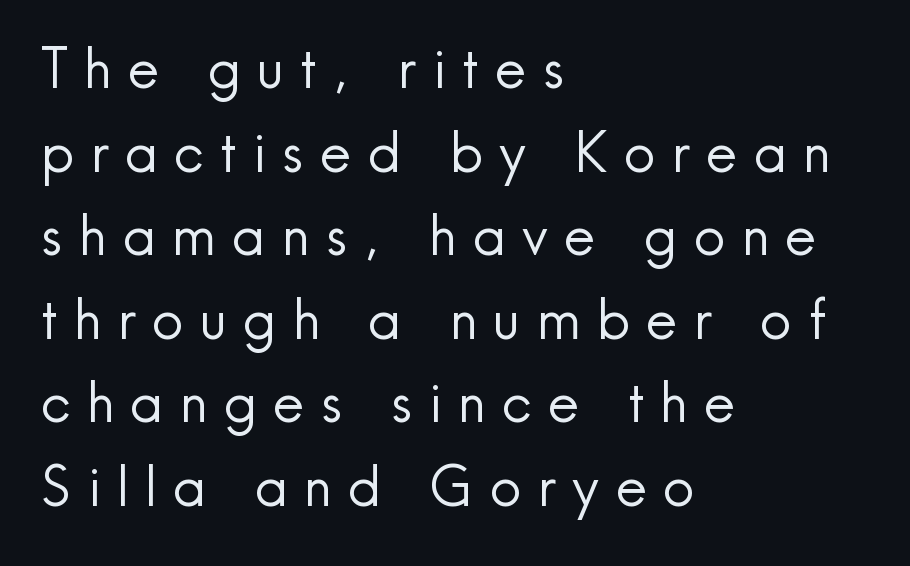
The image shows 55 px regular-weight sans-serif type, upright; set left-aligned, normal line spacing (1.52x), unusually wide letter spacing (+0.3 em), not underlined; a small x-height.
